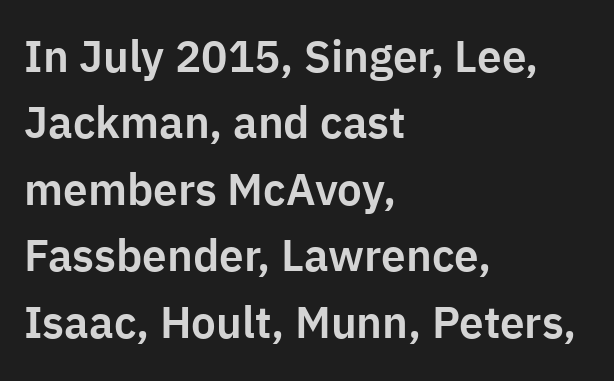
The image shows 44 px sans-serif type, upright; set left-aligned, normal line spacing (1.51x), normal letter spacing, not underlined; low stroke contrast and a medium x-height.
